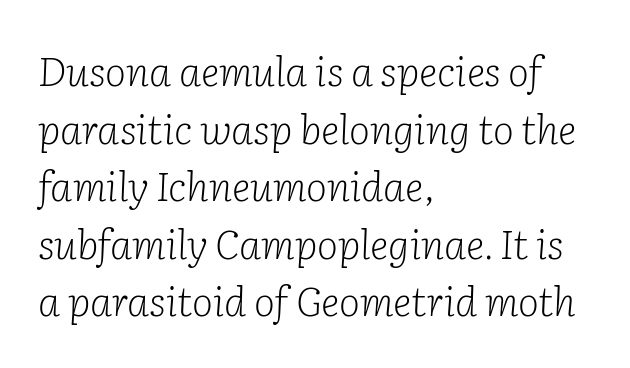
A classic flush-left, rag-right setting is used for this passage. The line texture is even and compact thanks to regular tracking. The letters advance in unequal steps, a hallmark of proportional type. Unlike a clean sans, this face finishes its strokes with serifs. Is the stroke heavy? The answer is a plain regular-or-lighter. The zone under the glyphs is completely vacant.
